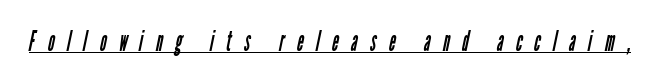
The image shows 28 px regular-weight, condensed sans-serif type; set unusually wide letter spacing (+0.45 em), underlined; low stroke contrast and a medium x-height.
